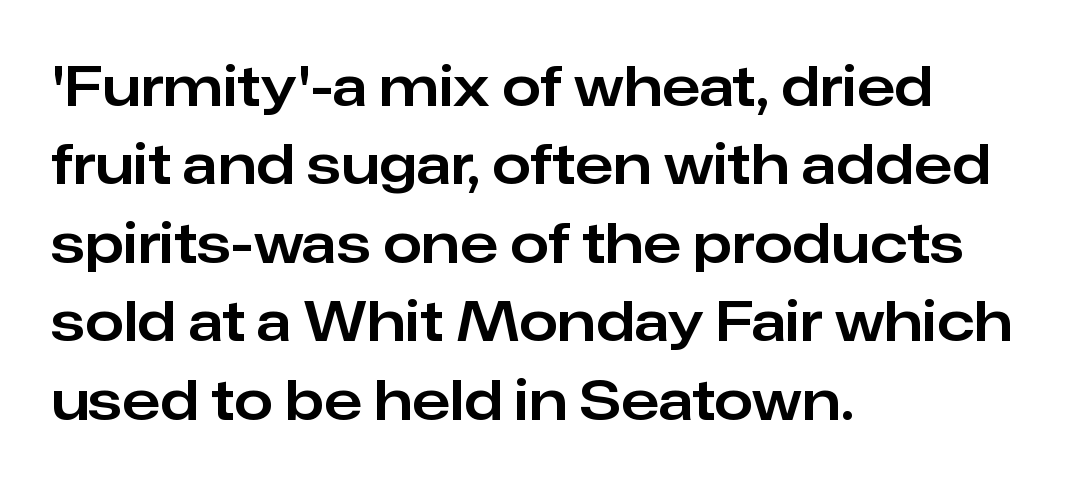
Q: Is the text italic (slanted)? A: No, it is upright.
Q: Is the typeface a serif or a sans-serif typeface? A: Sans-serif.
Q: Is the text underlined? A: No.
Q: How is the paragraph aligned? A: Left-aligned.
Q: Is the spacing between letters normal or unusually wide? A: Normal.
Q: Is the spacing between lines tight, normal or loose? A: Normal.
Q: Width (condensed, normal, or wide)? A: Normal.
Q: Stroke contrast? A: Low.
Q: x-height? A: Medium.
Q: Monospaced? A: No.
